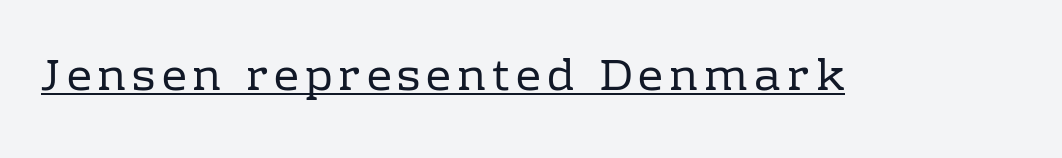
Classification — serif. Summary of weight: not heavy and not bold. Tall strokes in this sample are plumb rather than angled. The face used here is proportionally spaced, like ordinary book or web type.
